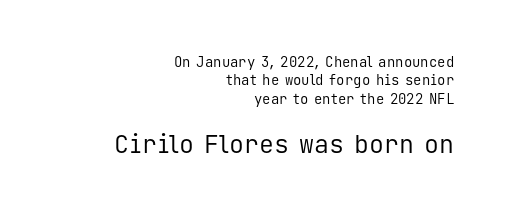
{"italic": "no", "bold": "no", "underline": "no", "align": "right", "line_spacing": "normal", "line_spacing_ratio": 1.31, "letter_spacing": "normal", "letter_spacing_em": 0.0, "larger_block": "second", "size_ratio": 1.79, "glyph_px": 25}
